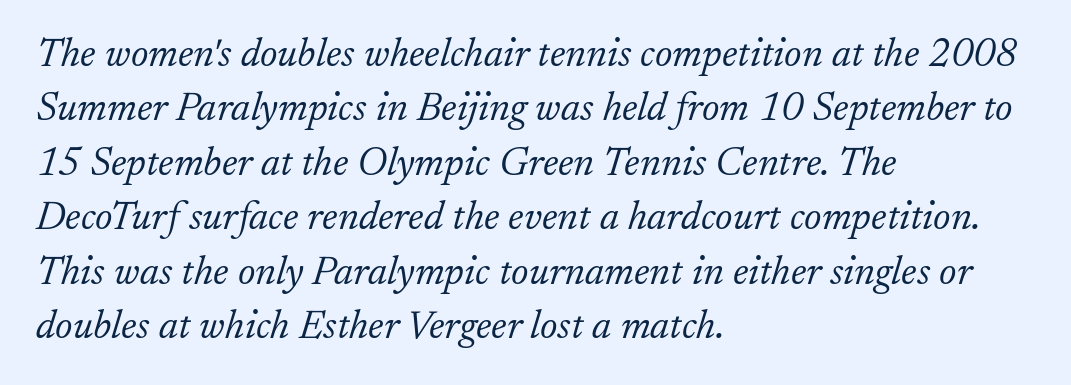
The image shows 40 px light serif type, italic (leaning right); set left-aligned, normal line spacing (1.36x), normal letter spacing, not underlined; low stroke contrast and a small x-height.
